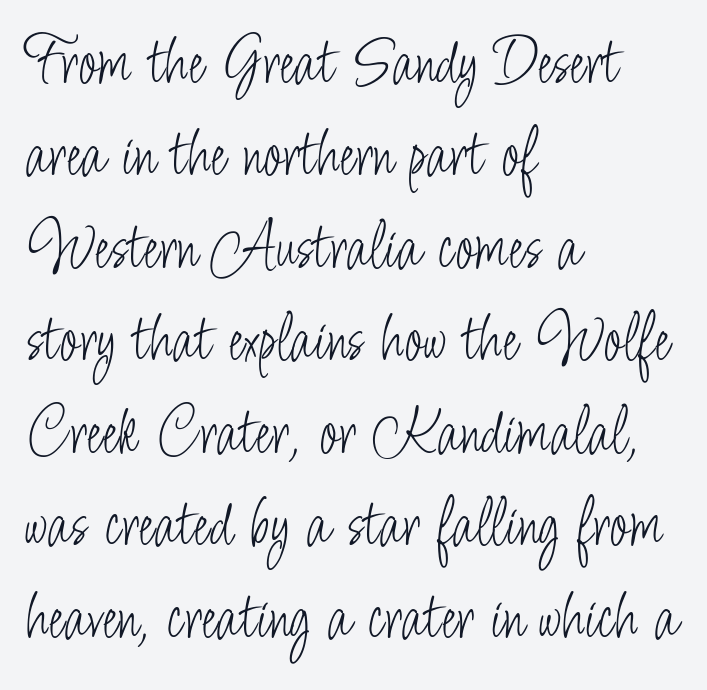
The image shows 69 px light, condensed sans-serif type; set left-aligned, normal line spacing (1.34x), normal letter spacing, not underlined; low stroke contrast and a small x-height.
